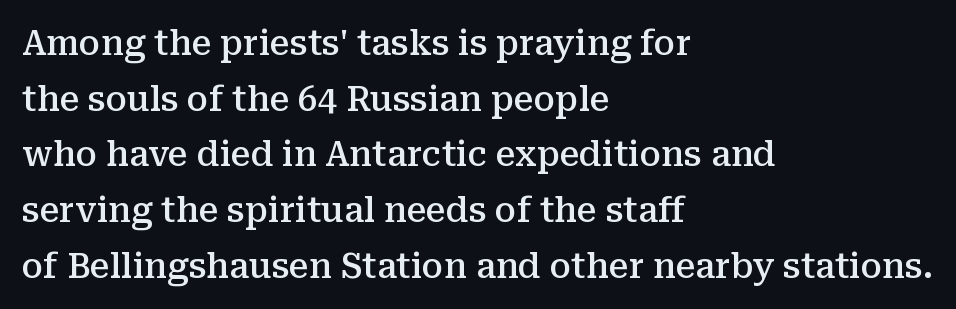
The image shows 35 px semibold serif type, upright; set left-aligned, normal line spacing (1.59x), normal letter spacing, not underlined; medium stroke contrast and a medium x-height.
